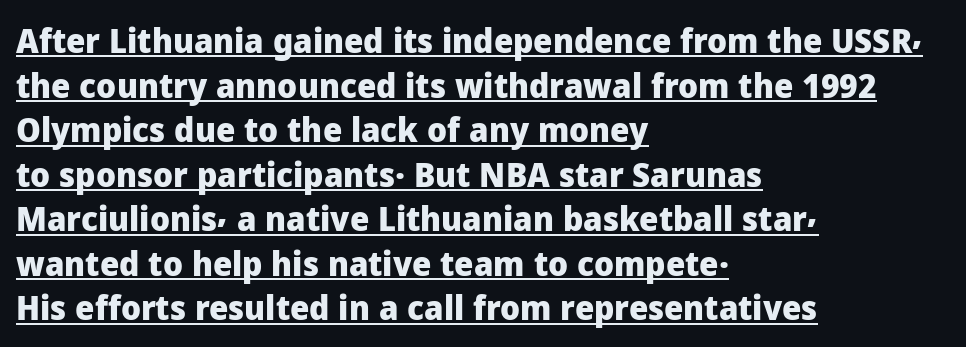
Proportional: the letters do not fall into vertical columns. Is the letter spacing exaggerated? No — it looks like the ordinary default. Grotesque or geometric, the face here clearly has no serifs. Caption: lettering with a line underneath. Horizontally, the lines are justified to the leading edge only.
